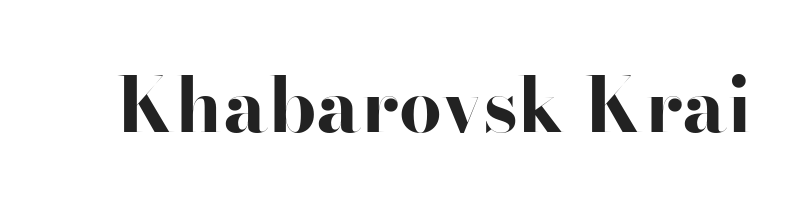
The image shows 76 px bold, wide sans-serif type, upright; set normal letter spacing, not underlined; high stroke contrast and a small x-height.
